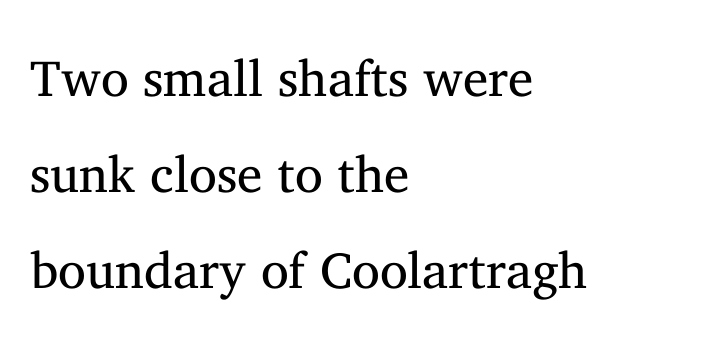
If you drew a ruler down the left edge, every line would touch it. Looks like regular typesetting: each glyph gets only the width it needs. The tracking reads as untouched default to a designer's eye. Regarding serifs, this sample has them.
